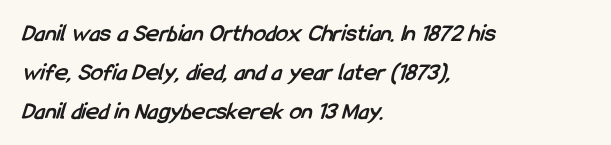
The area under the type is left untouched. Nobody touched the tracking dial on this one. Summary of vertical rhythm: regular, with standard interline spacing. These lines are set flush left with a ragged right edge. Typographic density is high because the face is bold.
